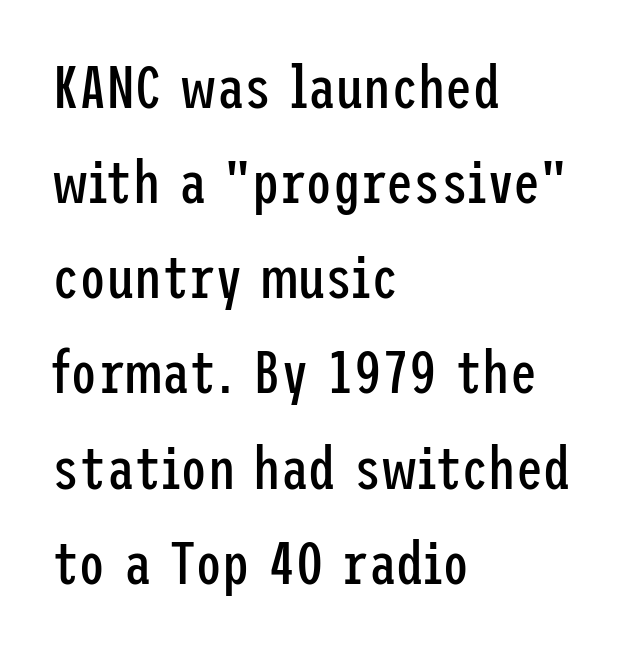
{"serif": "no", "italic": "no", "bold": "no", "weight": "regular", "width": "condensed", "stroke_contrast": "low", "x_height": "medium", "underline": "no", "align": "left", "line_spacing": "normal", "line_spacing_ratio": 1.56, "letter_spacing": "normal", "letter_spacing_em": 0.0, "glyph_px": 61}
